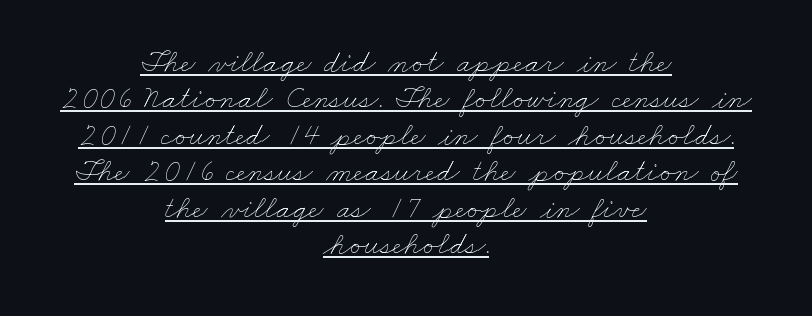
The image shows 32 px thin, wide type; set centered, tight line spacing (1.14x), normal letter spacing, underlined; low stroke contrast and a small x-height.
